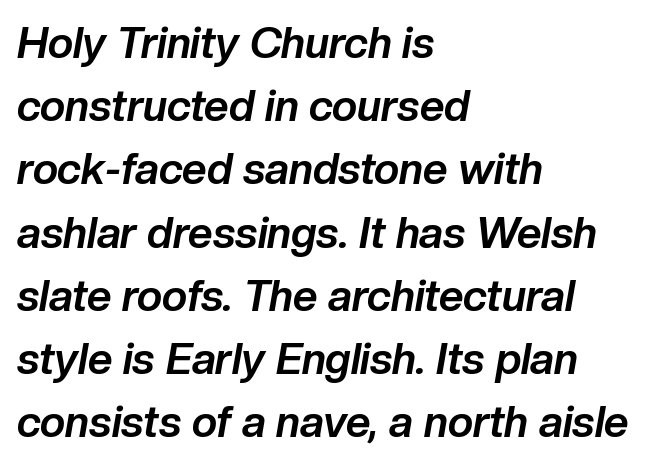
The image shows 43 px bold type, italic (leaning right); set left-aligned, normal line spacing (1.47x), normal letter spacing, not underlined; low stroke contrast and a medium x-height.
